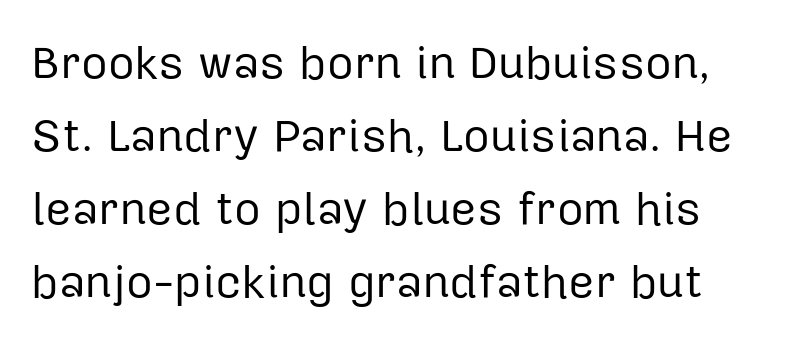
The image shows 46 px regular-weight sans-serif type, upright; set normal line spacing (1.59x), normal letter spacing, not underlined; low stroke contrast and a medium x-height.
